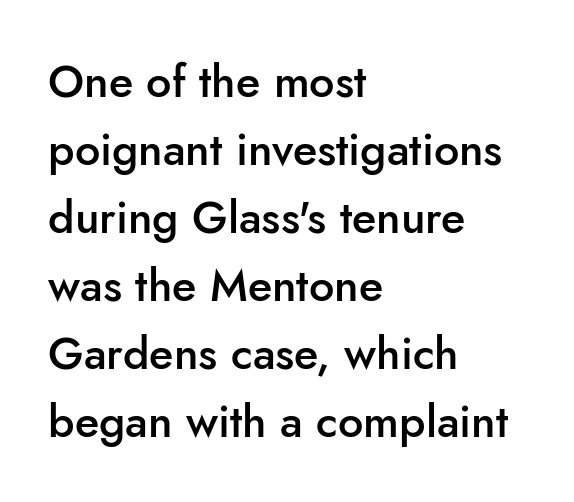
Q: Is the text bold? A: Semi-bold.
Q: Is the text italic (slanted)? A: No, it is upright.
Q: Is the typeface a serif or a sans-serif typeface? A: Sans-serif.
Q: Is the text underlined? A: No.
Q: How is the paragraph aligned? A: Left-aligned.
Q: Is the spacing between letters normal or unusually wide? A: Normal.
Q: Is the spacing between lines tight, normal or loose? A: Normal.
Q: Width (condensed, normal, or wide)? A: Normal.
Q: Stroke contrast? A: Low.
Q: x-height? A: Small.
Q: Monospaced? A: No.
